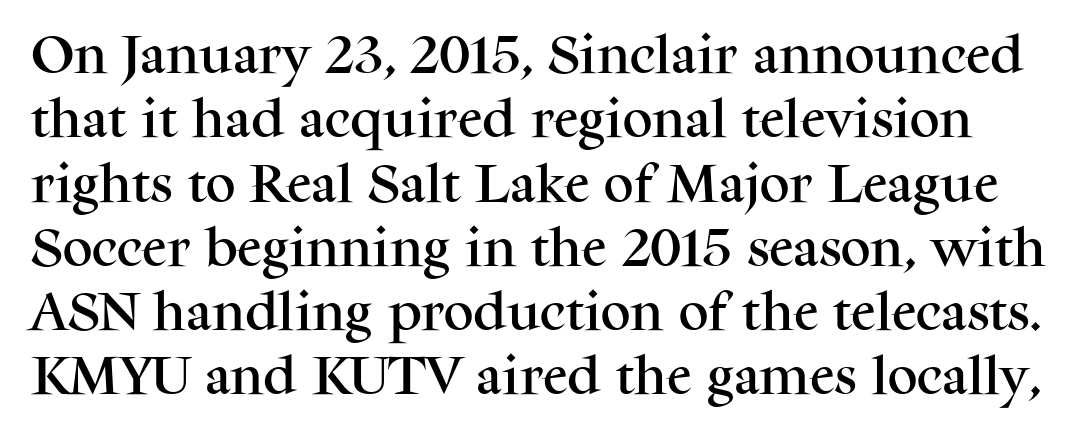
The image shows 42 px serif type, upright; set normal line spacing (1.53x), normal letter spacing, not underlined; medium stroke contrast and a medium x-height.
